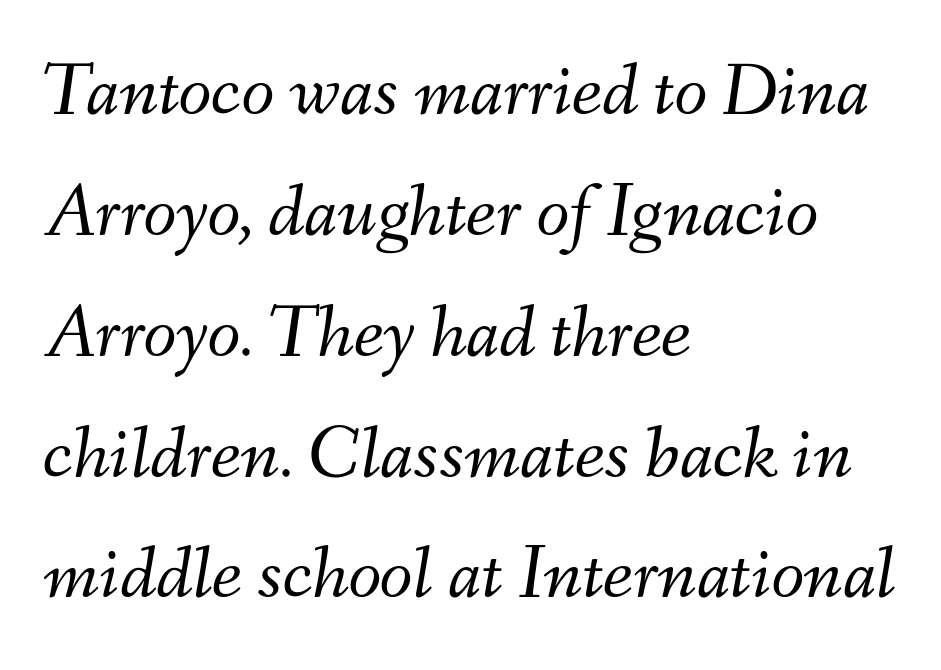
{"italic": "yes", "lean": "right", "slant_degrees": 9, "bold": "no", "weight": "light", "width": "normal", "stroke_contrast": "medium", "x_height": "small", "monospaced": "no", "underline": "no", "align": "left", "line_spacing": "normal", "line_spacing_ratio": 1.59, "letter_spacing": "normal", "letter_spacing_em": 0.0, "glyph_px": 76}
